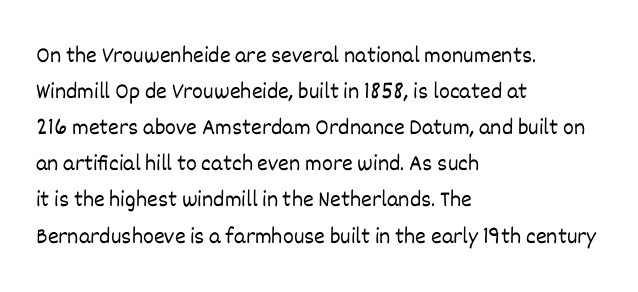
The image shows 23 px text type, upright; set left-aligned, normal line spacing (1.57x), normal letter spacing, not underlined.
